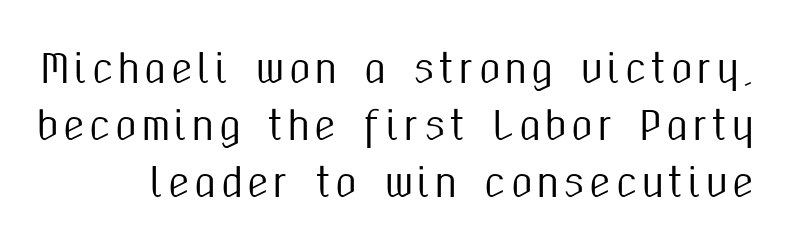
{"serif": "no", "italic": "no", "width": "condensed", "stroke_contrast": "medium", "x_height": "medium", "monospaced": "no", "underline": "no", "line_spacing": "normal", "line_spacing_ratio": 1.46, "glyph_px": 39}
